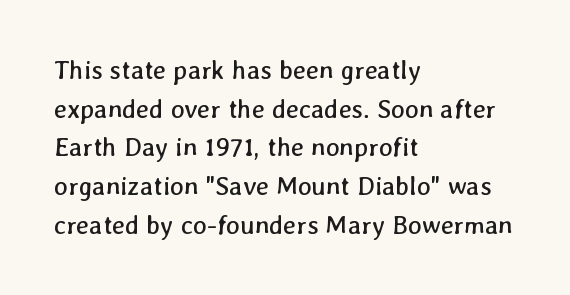
The image shows 26 px text type; set left-aligned, normal line spacing (1.49x), normal letter spacing, not underlined.
